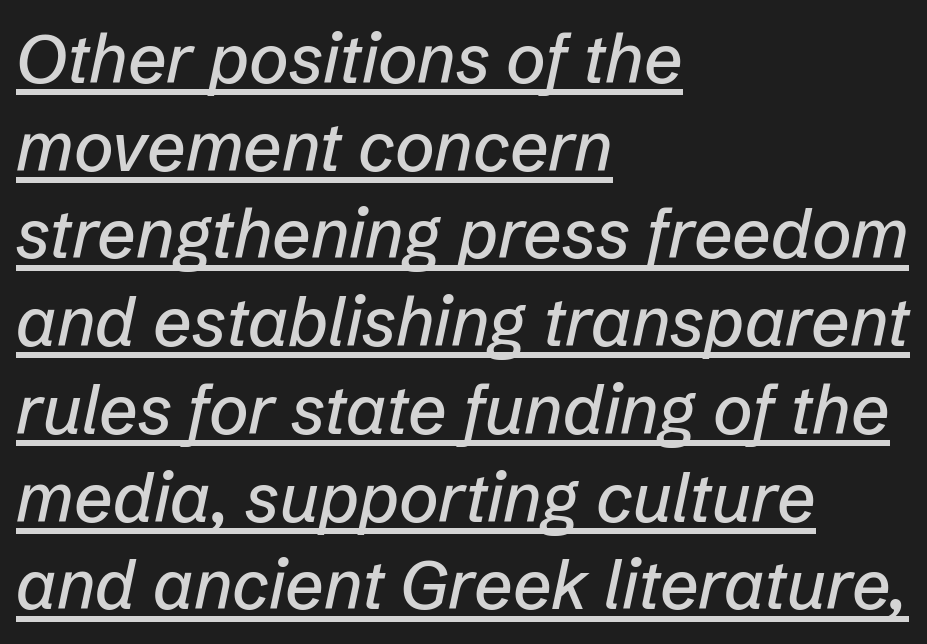
{"italic": "yes", "lean": "right", "slant_degrees": 12, "width": "normal", "stroke_contrast": "low", "x_height": "medium", "monospaced": "no", "underline": "yes", "align": "left", "line_spacing": "normal", "line_spacing_ratio": 1.29, "letter_spacing": "normal", "letter_spacing_em": 0.0, "glyph_px": 68}
